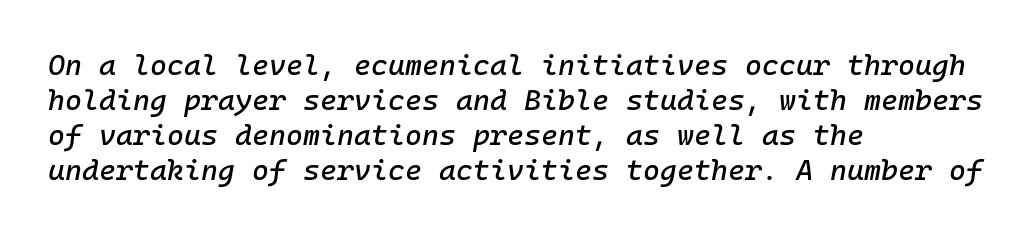
The image shows 29 px text type, italic (leaning right), monospaced; set left-aligned, line spacing 1.21x, normal letter spacing, not underlined; low stroke contrast and a medium x-height.
